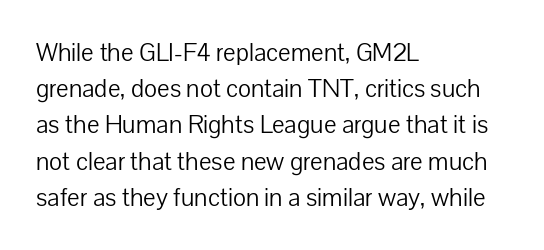
{"italic": "no", "bold": "no", "underline": "no", "align": "left", "line_spacing": "normal", "line_spacing_ratio": 1.45, "letter_spacing": "normal", "letter_spacing_em": 0.0, "glyph_px": 25}
